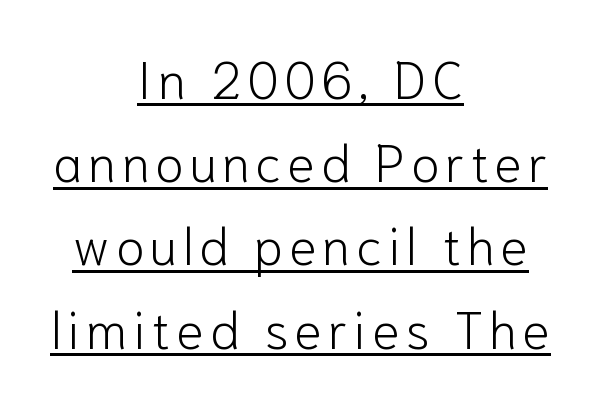
Q: Is the text bold? A: No.
Q: Is the text italic (slanted)? A: No, it is upright.
Q: Is the typeface a serif or a sans-serif typeface? A: Sans-serif.
Q: Is the text underlined? A: Yes.
Q: How is the paragraph aligned? A: Centered.
Q: Is the spacing between lines tight, normal or loose? A: Normal.
Q: Width (condensed, normal, or wide)? A: Normal.
Q: Stroke contrast? A: Low.
Q: x-height? A: Medium.
Q: Monospaced? A: No.
